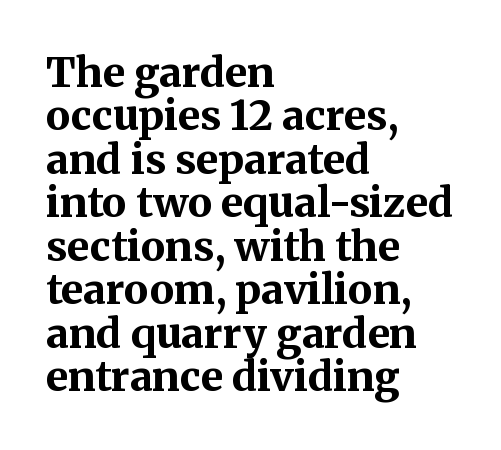
The image shows 41 px bold serif type, upright; set left-aligned, tight line spacing (1.06x), normal letter spacing, not underlined; medium stroke contrast and a medium x-height.
